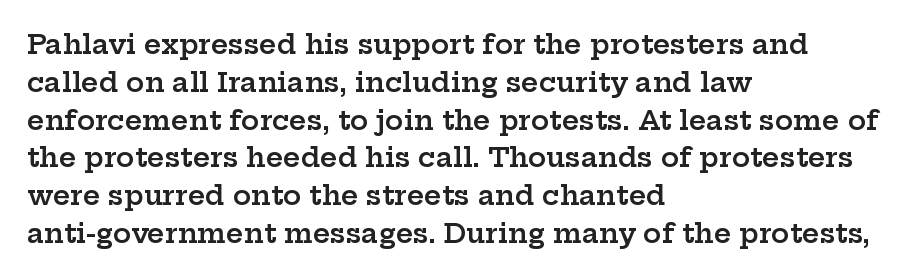
The image shows 27 px text type, upright; set left-aligned, normal line spacing (1.4x), normal letter spacing, not underlined.
